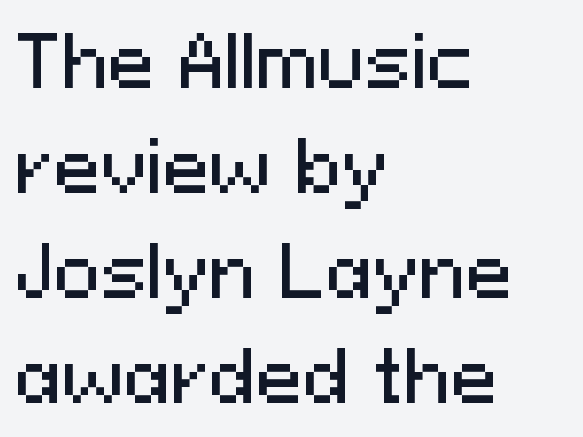
Q: Is the text italic (slanted)? A: No, it is upright.
Q: Is the typeface a serif or a sans-serif typeface? A: Sans-serif.
Q: Is the text underlined? A: No.
Q: How is the paragraph aligned? A: Left-aligned.
Q: Is the spacing between letters normal or unusually wide? A: Normal.
Q: Is the spacing between lines tight, normal or loose? A: Normal.
Q: Width (condensed, normal, or wide)? A: Normal.
Q: Stroke contrast? A: Medium.
Q: x-height? A: Medium.
Q: Monospaced? A: No.
